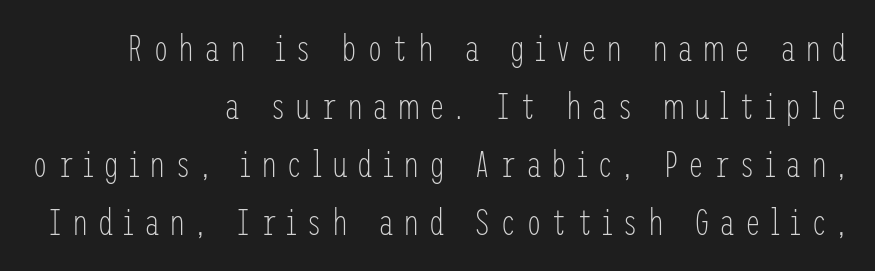
{"serif": "no", "italic": "no", "bold": "no", "weight": "light", "width": "condensed", "stroke_contrast": "low", "x_height": "medium", "underline": "no", "align": "right", "line_spacing": "normal", "line_spacing_ratio": 1.61, "letter_spacing": "wide", "letter_spacing_em": 0.26, "glyph_px": 36}
